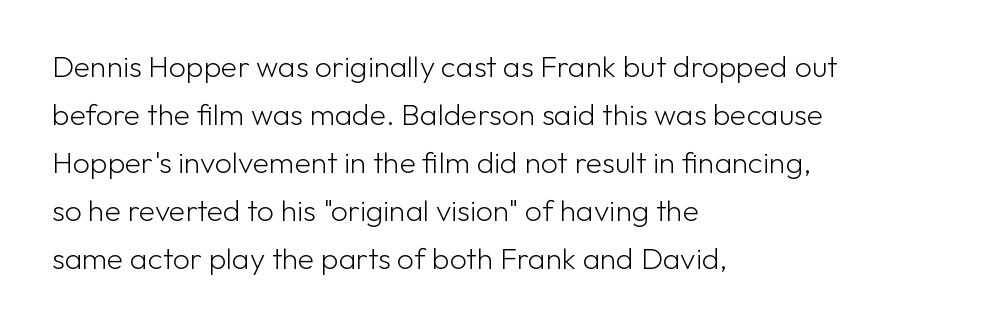
The image shows 30 px light sans-serif type, upright; set left-aligned, normal line spacing (1.6x), normal letter spacing, not underlined; low stroke contrast and a medium x-height.
